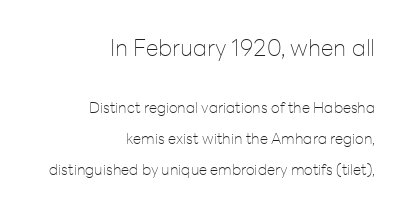
Q: Is the text bold? A: No.
Q: Is the text italic (slanted)? A: No, it is upright.
Q: Is the text underlined? A: No.
Q: How is the paragraph aligned? A: Right-aligned.
Q: Is the spacing between letters normal or unusually wide? A: Normal.
Q: Is the spacing between lines tight, normal or loose? A: Loose.
Q: Which block of text is set in a larger size, the first (top) or the second (bottom)? A: The first (top) one.
